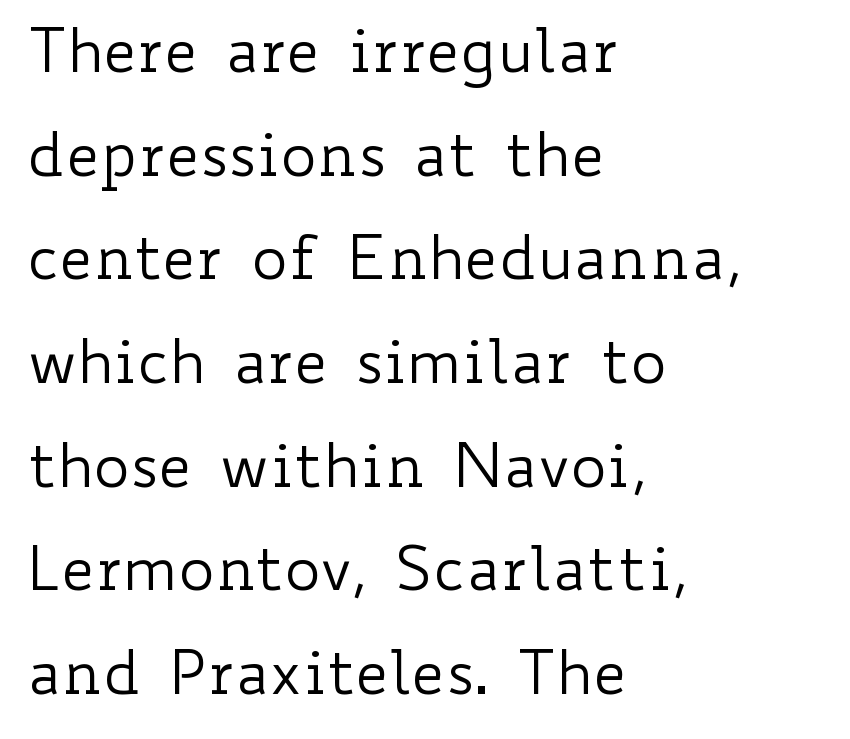
Q: Is the text bold? A: No.
Q: Is the text italic (slanted)? A: No, it is upright.
Q: Is the text underlined? A: No.
Q: How is the paragraph aligned? A: Left-aligned.
Q: Is the spacing between letters normal or unusually wide? A: Normal.
Q: Is the spacing between lines tight, normal or loose? A: Normal.
Q: Width (condensed, normal, or wide)? A: Wide.
Q: Stroke contrast? A: Low.
Q: x-height? A: Small.
Q: Monospaced? A: No.
